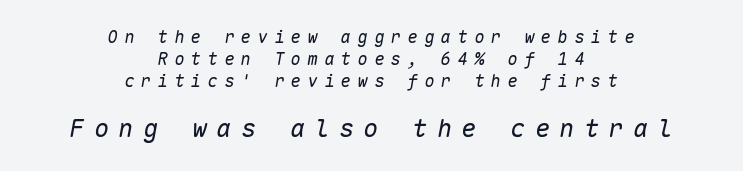
Q: Is the text bold? A: No.
Q: Is the text italic (slanted)? A: Yes, it leans right by about 10 degrees.
Q: Is the text underlined? A: No.
Q: How is the paragraph aligned? A: Centered.
Q: Is the spacing between letters normal or unusually wide? A: Unusually wide.
Q: Is the spacing between lines tight, normal or loose? A: Normal.
Q: Which block of text is set in a larger size, the first (top) or the second (bottom)? A: The second (bottom) one.
